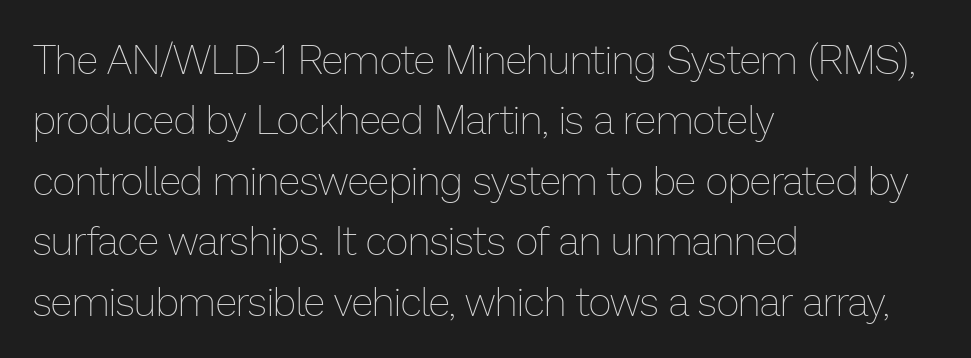
Q: Is the text bold? A: No.
Q: Is the text italic (slanted)? A: No, it is upright.
Q: Is the text underlined? A: No.
Q: How is the paragraph aligned? A: Left-aligned.
Q: Is the spacing between letters normal or unusually wide? A: Normal.
Q: Is the spacing between lines tight, normal or loose? A: Normal.
Q: Width (condensed, normal, or wide)? A: Normal.
Q: Stroke contrast? A: Low.
Q: x-height? A: Medium.
Q: Monospaced? A: No.
